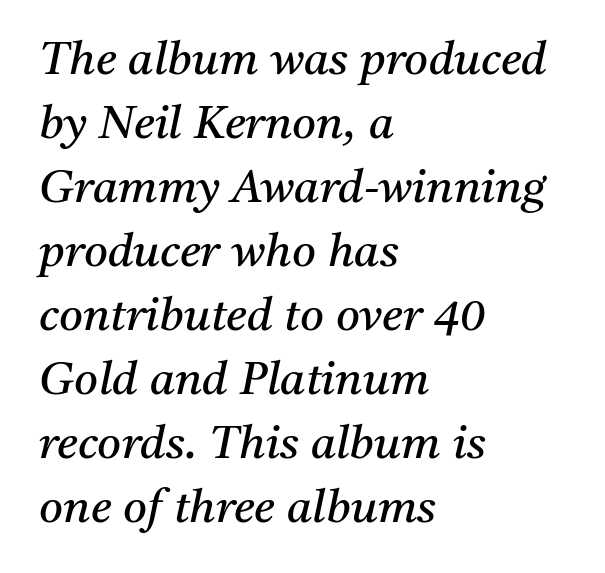
{"serif": "yes", "italic": "yes", "lean": "right", "slant_degrees": 11, "bold": "no", "weight": "regular", "width": "normal", "stroke_contrast": "medium", "x_height": "medium", "monospaced": "no", "underline": "no", "align": "left", "line_spacing": "normal", "line_spacing_ratio": 1.39, "letter_spacing": "normal", "letter_spacing_em": 0.0, "glyph_px": 46}
